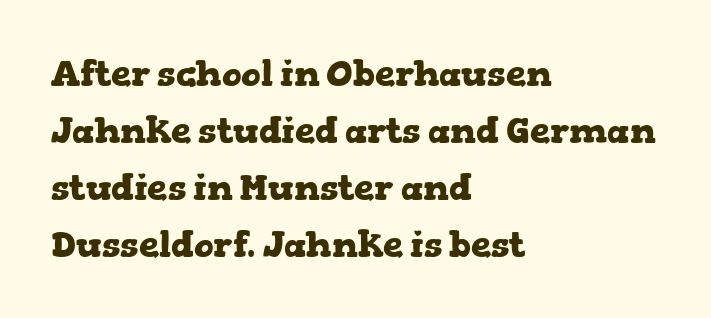
The image shows 36 px heavy, wide serif type, upright; set left-aligned, normal line spacing (1.58x), normal letter spacing, not underlined; low stroke contrast and a medium x-height.
